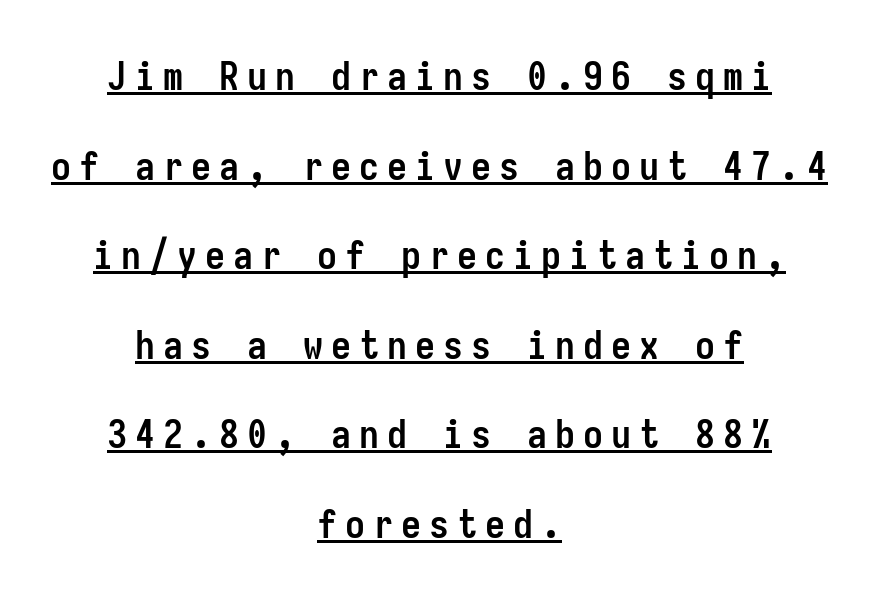
This sample has the even, mechanical cadence of fixed-width lettering. Posture: upright roman. The designer went with a sans here, leaving each stem footless. These lines stand farther apart than default settings would place them.
